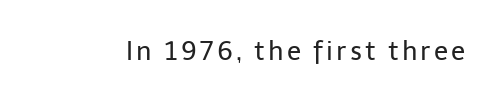
{"italic": "no", "bold": "no", "underline": "no", "glyph_px": 26}
